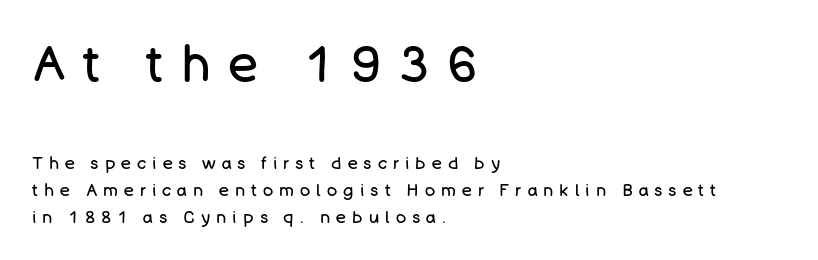
Q: Is the text bold? A: No.
Q: Is the text italic (slanted)? A: No, it is upright.
Q: Is the typeface a serif or a sans-serif typeface? A: Sans-serif.
Q: Is the text underlined? A: No.
Q: How is the paragraph aligned? A: Left-aligned.
Q: Is the spacing between letters normal or unusually wide? A: Unusually wide.
Q: Is the spacing between lines tight, normal or loose? A: Normal.
Q: Which block of text is set in a larger size, the first (top) or the second (bottom)? A: The first (top) one.
Q: Width (condensed, normal, or wide)? A: Normal.
Q: Stroke contrast? A: Low.
Q: x-height? A: Large.
Q: Monospaced? A: No.
